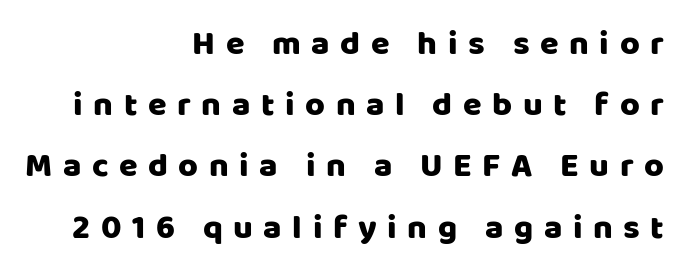
Q: Is the text italic (slanted)? A: No, it is upright.
Q: Is the typeface a serif or a sans-serif typeface? A: Sans-serif.
Q: Is the text underlined? A: No.
Q: How is the paragraph aligned? A: Right-aligned.
Q: Is the spacing between letters normal or unusually wide? A: Unusually wide.
Q: Width (condensed, normal, or wide)? A: Normal.
Q: Stroke contrast? A: Low.
Q: x-height? A: Large.
Q: Monospaced? A: No.
